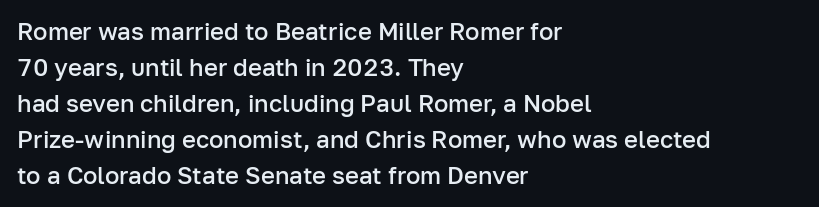
The image shows 24 px text type, upright; set left-aligned, normal line spacing (1.5x), normal letter spacing, not underlined.
